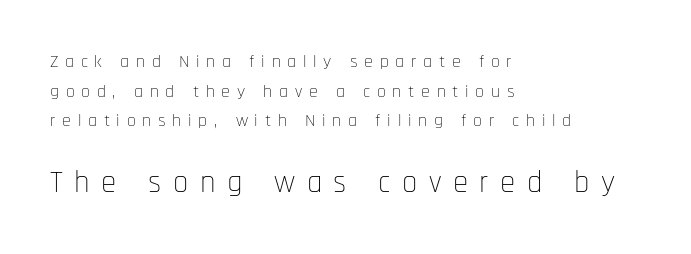
The image shows 31 px thin, condensed sans-serif type, upright; set left-aligned, normal line spacing (1.64x), unusually wide letter spacing (+0.37 em), not underlined; the second (bottom) block is 1.72x larger; low stroke contrast and a large x-height.
